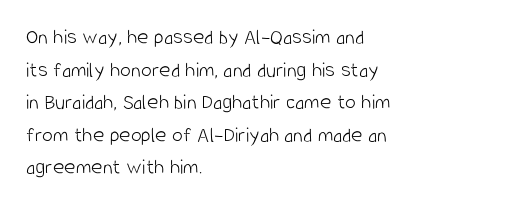
Q: Is the text bold? A: No.
Q: Is the text italic (slanted)? A: No, it is upright.
Q: Is the text underlined? A: No.
Q: How is the paragraph aligned? A: Left-aligned.
Q: Is the spacing between letters normal or unusually wide? A: Normal.
Q: Is the spacing between lines tight, normal or loose? A: Normal.
